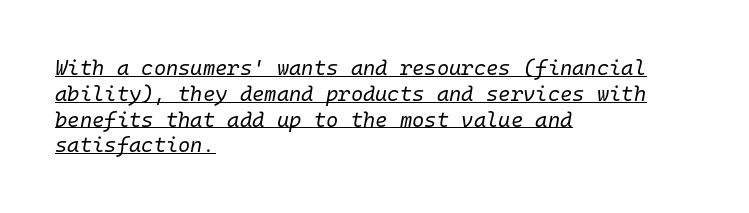
The image shows 21 px text type, italic (leaning right); set left-aligned, line spacing 1.23x, normal letter spacing, underlined.
